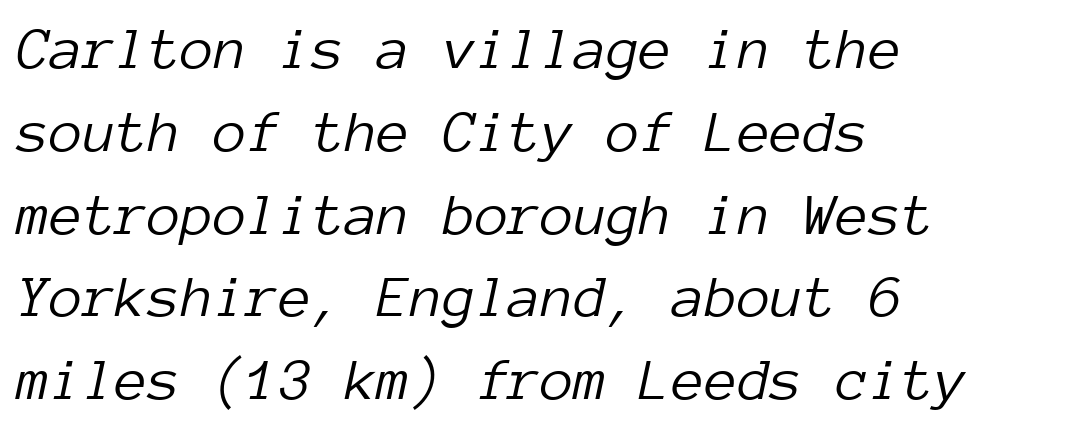
Q: Is the text bold? A: No.
Q: Is the text italic (slanted)? A: Yes, it leans right by about 12 degrees.
Q: Is the text underlined? A: No.
Q: How is the paragraph aligned? A: Left-aligned.
Q: Is the spacing between letters normal or unusually wide? A: Normal.
Q: Is the spacing between lines tight, normal or loose? A: Normal.
Q: Width (condensed, normal, or wide)? A: Normal.
Q: Stroke contrast? A: Low.
Q: x-height? A: Medium.
Q: Monospaced? A: Yes.
